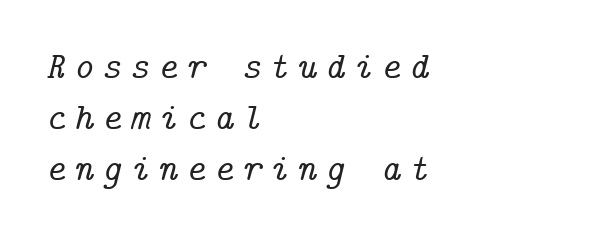
Q: Is the text italic (slanted)? A: Yes, it leans right by about 14 degrees.
Q: Is the typeface a serif or a sans-serif typeface? A: Serif.
Q: Is the text underlined? A: No.
Q: How is the paragraph aligned? A: Left-aligned.
Q: Is the spacing between letters normal or unusually wide? A: Unusually wide.
Q: Is the spacing between lines tight, normal or loose? A: Normal.
Q: Width (condensed, normal, or wide)? A: Normal.
Q: Stroke contrast? A: Low.
Q: x-height? A: Medium.
